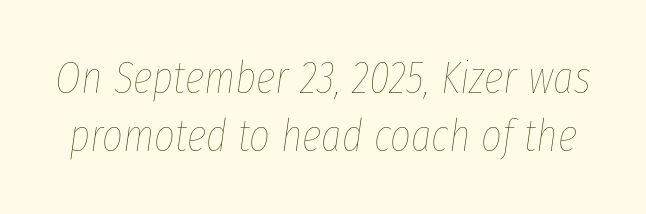
Q: Is the text bold? A: No.
Q: Is the text italic (slanted)? A: Yes, it leans right by about 8 degrees.
Q: Is the text underlined? A: No.
Q: Is the spacing between letters normal or unusually wide? A: Normal.
Q: Is the spacing between lines tight, normal or loose? A: Normal.
Q: Width (condensed, normal, or wide)? A: Condensed.
Q: Stroke contrast? A: Low.
Q: x-height? A: Medium.
Q: Monospaced? A: No.
